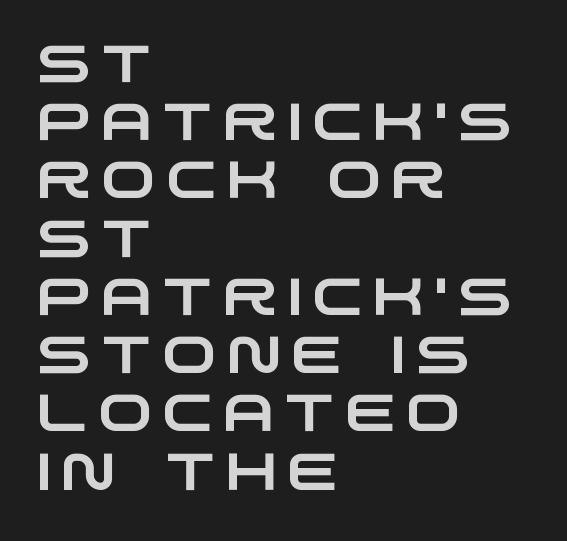
{"serif": "no", "width": "wide", "stroke_contrast": "low", "x_height": "large", "monospaced": "no", "underline": "no", "align": "left", "line_spacing": "tight", "line_spacing_ratio": 1.12, "glyph_px": 52}
